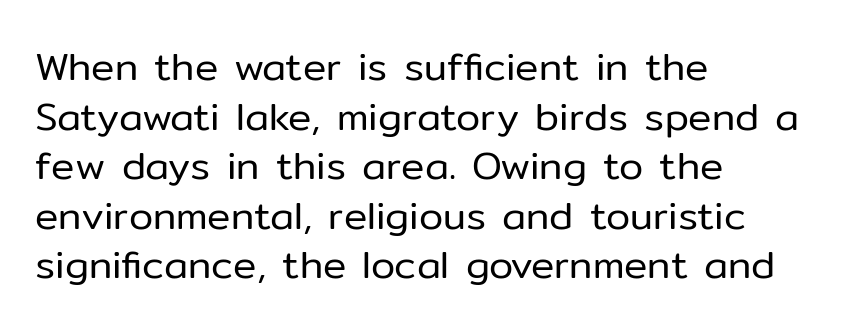
These lines are rendered in a variable-pitch font. Stroke terminals: plain, sans-serif. These lines are set flush left with a ragged right edge. One glance says typical: line gaps are just what's usual. A typesetter would mark this as roman, not italic. Underline: absent.
